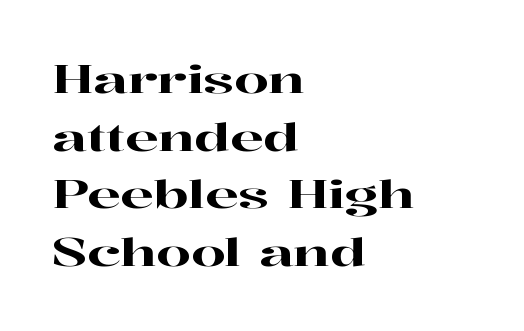
The image shows 39 px wide serif type, upright; set left-aligned, normal line spacing (1.48x), normal letter spacing, not underlined; high stroke contrast and a medium x-height.
